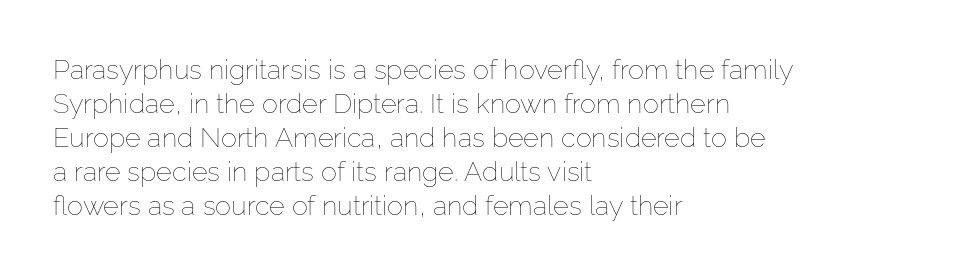
{"italic": "no", "bold": "no", "underline": "no", "align": "left", "line_spacing": "normal", "line_spacing_ratio": 1.26, "letter_spacing": "normal", "letter_spacing_em": 0.0, "glyph_px": 27}
